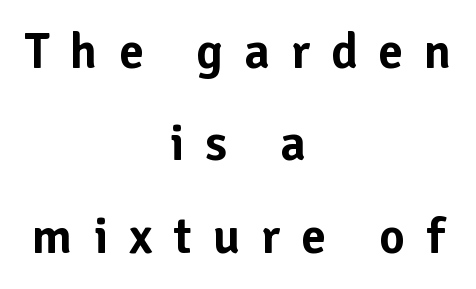
The image shows 50 px sans-serif type, upright; set centered, line spacing 1.85x, unusually wide letter spacing (+0.42 em), not underlined; low stroke contrast and a medium x-height.
